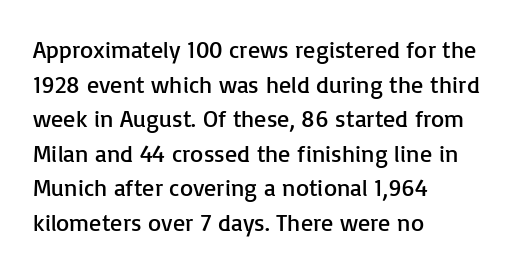
Q: Is the text bold? A: No.
Q: Is the text italic (slanted)? A: No, it is upright.
Q: Is the text underlined? A: No.
Q: How is the paragraph aligned? A: Left-aligned.
Q: Is the spacing between letters normal or unusually wide? A: Normal.
Q: Is the spacing between lines tight, normal or loose? A: Normal.
